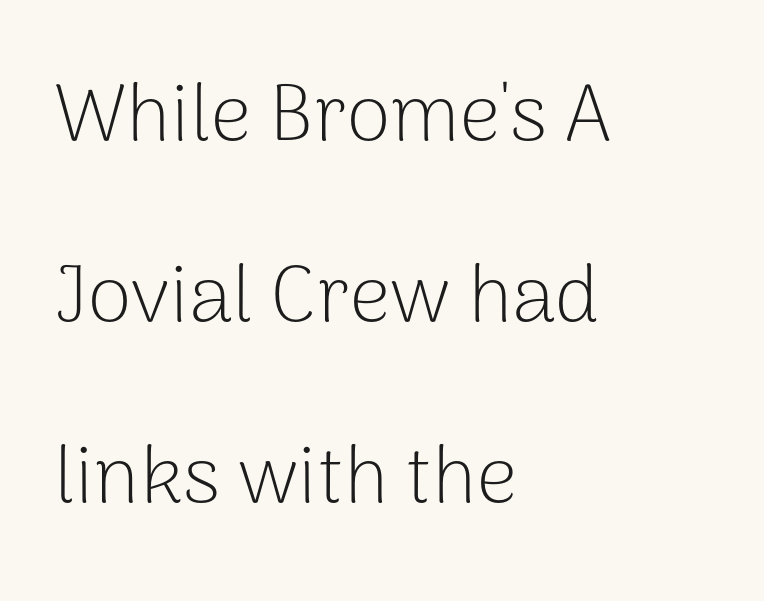
{"serif": "no", "italic": "no", "bold": "no", "weight": "light", "width": "normal", "stroke_contrast": "low", "x_height": "medium", "monospaced": "no", "underline": "no", "align": "left", "line_spacing": "loose", "line_spacing_ratio": 2.26, "letter_spacing": "normal", "letter_spacing_em": 0.0, "glyph_px": 80}
